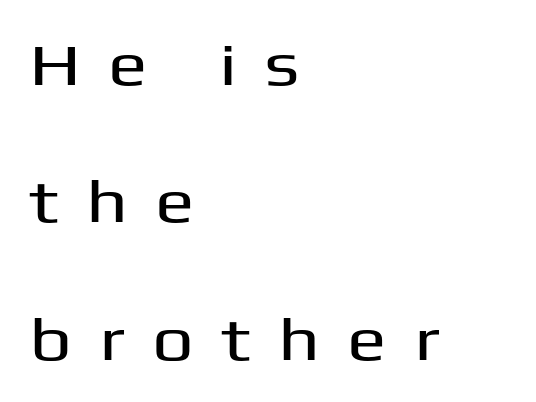
Q: Is the text italic (slanted)? A: No, it is upright.
Q: Is the typeface a serif or a sans-serif typeface? A: Sans-serif.
Q: Is the text underlined? A: No.
Q: How is the paragraph aligned? A: Left-aligned.
Q: Is the spacing between letters normal or unusually wide? A: Unusually wide.
Q: Is the spacing between lines tight, normal or loose? A: Loose.
Q: Width (condensed, normal, or wide)? A: Wide.
Q: Stroke contrast? A: Medium.
Q: x-height? A: Medium.
Q: Monospaced? A: No.
